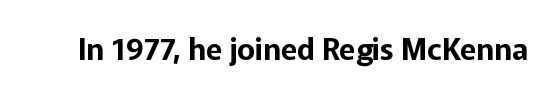
Rendered with straight, roman letterforms. Clear beneath every line of the passage. Short note: letters normally spaced. The letters advance in unequal steps, a hallmark of proportional type.
